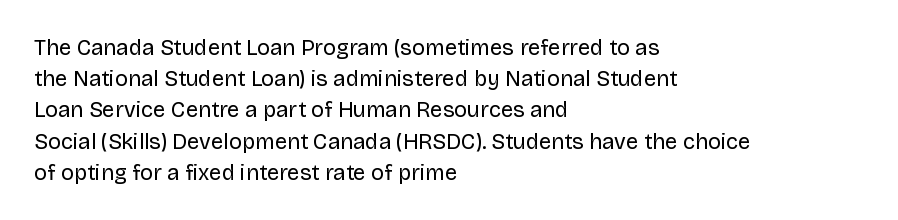
Q: Is the text bold? A: No.
Q: Is the text italic (slanted)? A: No, it is upright.
Q: Is the text underlined? A: No.
Q: How is the paragraph aligned? A: Left-aligned.
Q: Is the spacing between letters normal or unusually wide? A: Normal.
Q: Is the spacing between lines tight, normal or loose? A: Normal.
